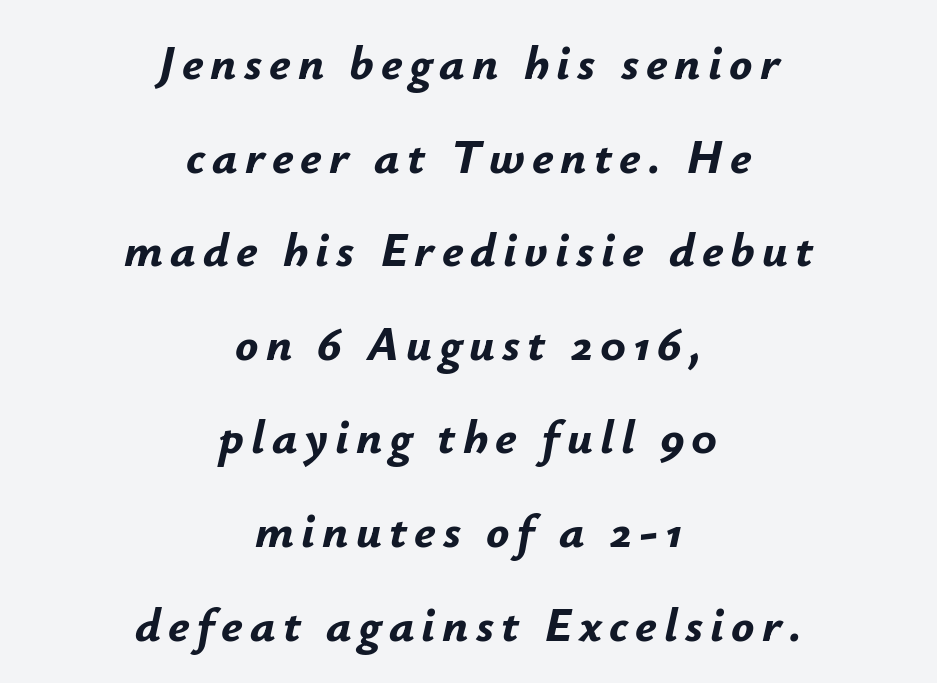
{"italic": "yes", "lean": "right", "slant_degrees": 12, "bold": "yes", "weight": "bold", "width": "normal", "stroke_contrast": "low", "x_height": "small", "monospaced": "no", "underline": "no", "align": "center", "line_spacing": "loose", "line_spacing_ratio": 1.95, "glyph_px": 48}
